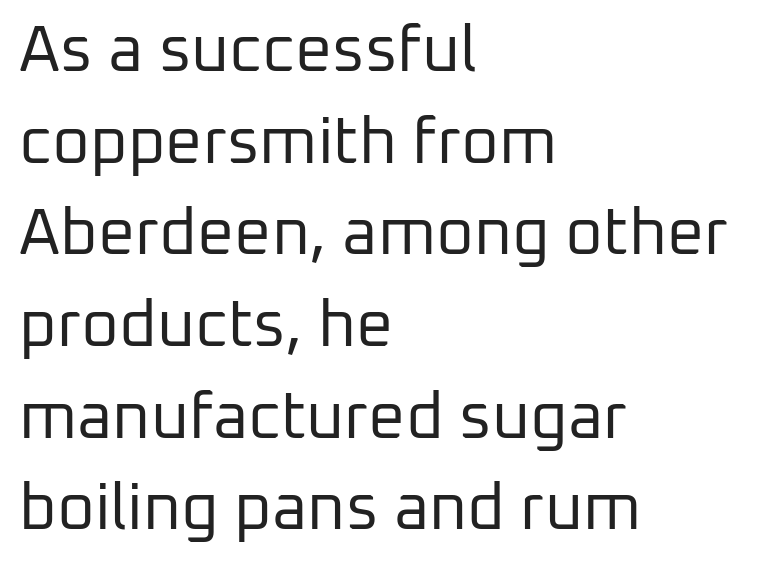
The image shows 65 px regular-weight sans-serif type, upright; set left-aligned, normal line spacing (1.41x), normal letter spacing, not underlined; low stroke contrast and a medium x-height.
